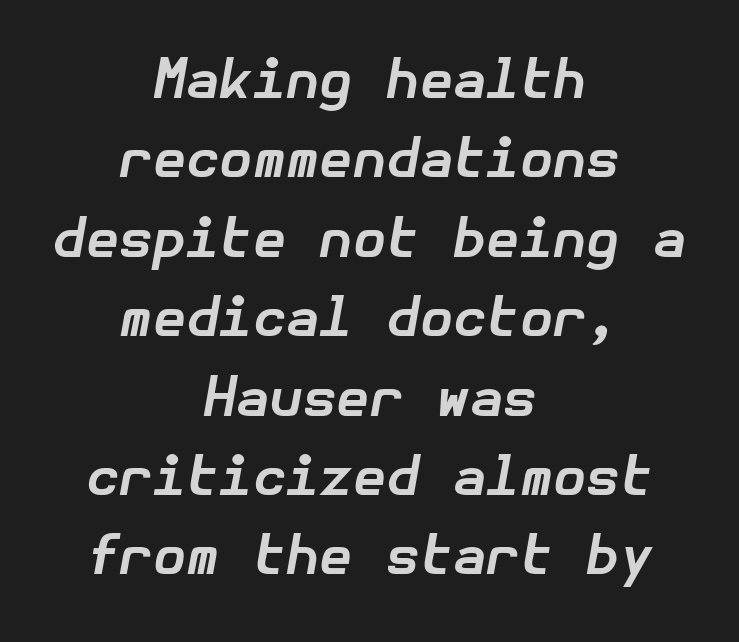
Short and long lines alike share a common midpoint. Look at the stroke-to-counter ratio: heavy, a bold. Summary of vertical rhythm: regular, with standard interline spacing. There is no visible air inserted between adjacent glyphs.
